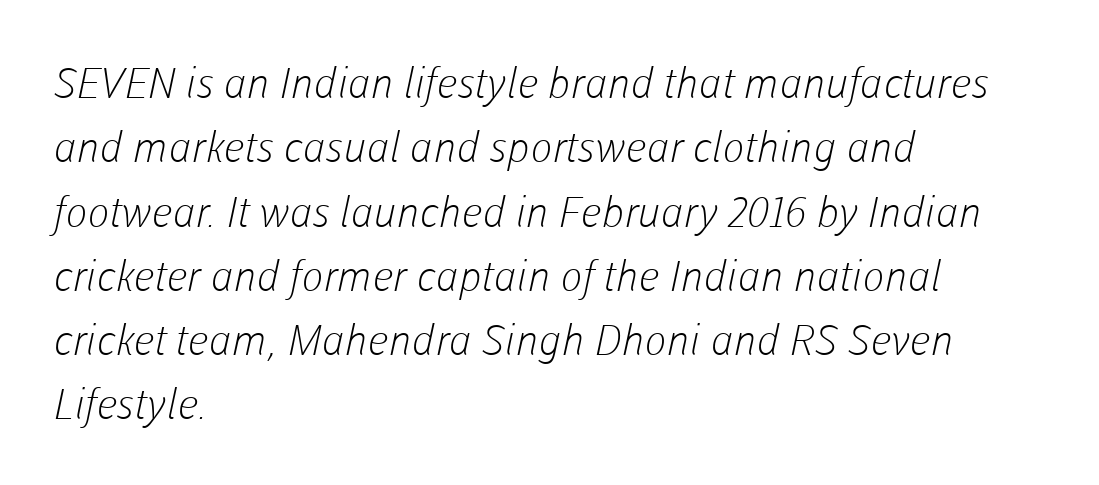
Q: Is the text bold? A: No.
Q: Is the typeface a serif or a sans-serif typeface? A: Sans-serif.
Q: Is the text underlined? A: No.
Q: How is the paragraph aligned? A: Left-aligned.
Q: Is the spacing between letters normal or unusually wide? A: Normal.
Q: Is the spacing between lines tight, normal or loose? A: Normal.
Q: Width (condensed, normal, or wide)? A: Normal.
Q: Stroke contrast? A: Low.
Q: x-height? A: Medium.
Q: Monospaced? A: No.
